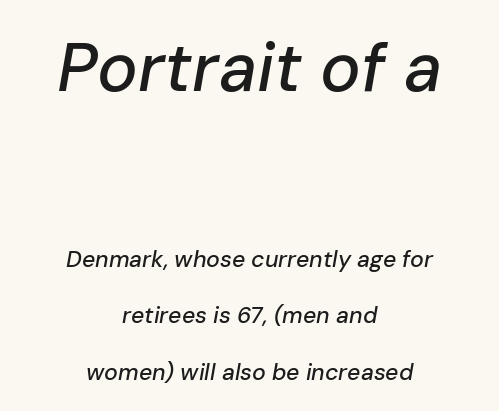
This sample has the flowing, uneven cadence of proportional lettering. You could call the tracking neutral — neither tight nor loose. Airy leading. The more generous point size was reserved for the upper chunk. The area under the type is left untouched.
